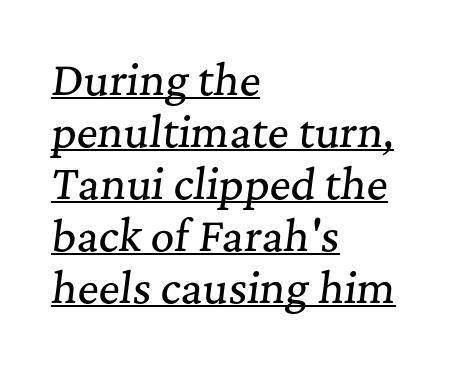
{"serif": "yes", "italic": "yes", "lean": "right", "slant_degrees": 7, "width": "normal", "stroke_contrast": "medium", "x_height": "medium", "monospaced": "no", "underline": "yes", "align": "left", "line_spacing": "normal", "line_spacing_ratio": 1.27, "letter_spacing": "normal", "letter_spacing_em": 0.0, "glyph_px": 41}
